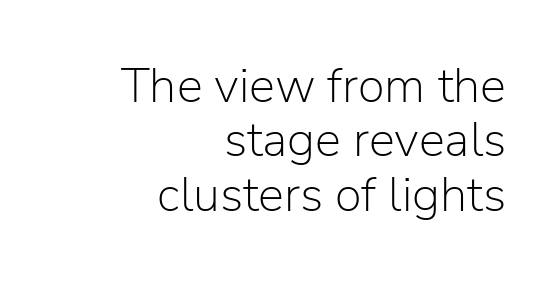
{"serif": "no", "italic": "no", "bold": "no", "weight": "light", "width": "normal", "stroke_contrast": "low", "x_height": "medium", "monospaced": "no", "underline": "no", "align": "right", "line_spacing": "tight", "line_spacing_ratio": 1.11, "letter_spacing": "normal", "letter_spacing_em": 0.0, "glyph_px": 49}
